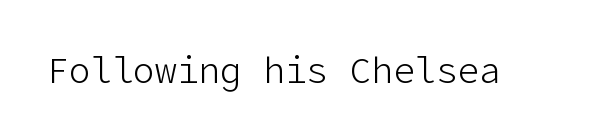
Q: Is the text bold? A: No.
Q: Is the text italic (slanted)? A: No, it is upright.
Q: Is the typeface a serif or a sans-serif typeface? A: Sans-serif.
Q: Is the text underlined? A: No.
Q: Is the spacing between letters normal or unusually wide? A: Normal.
Q: Width (condensed, normal, or wide)? A: Normal.
Q: Stroke contrast? A: Low.
Q: x-height? A: Medium.
